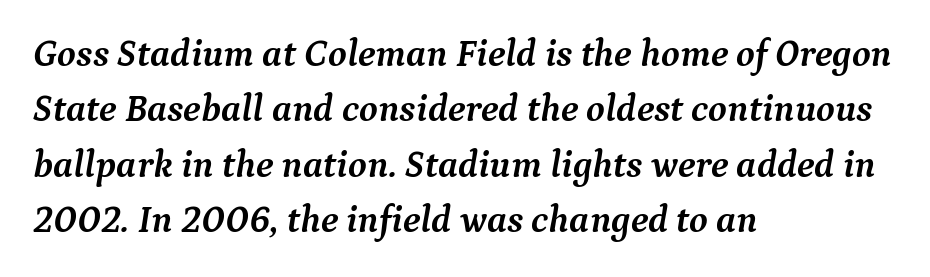
The image shows 38 px semibold serif type, italic (leaning right); set left-aligned, normal line spacing (1.46x), normal letter spacing, not underlined; medium stroke contrast and a medium x-height.
